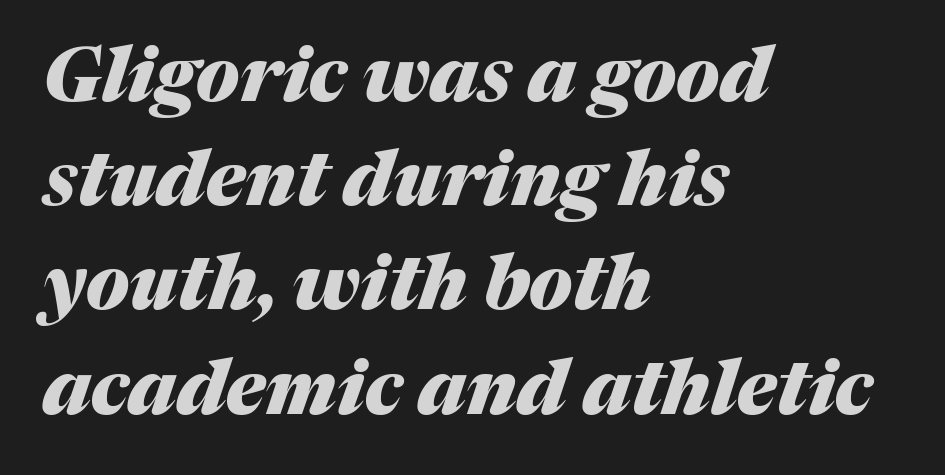
Q: Is the text bold? A: Yes.
Q: Is the text italic (slanted)? A: Yes, it leans right by about 17 degrees.
Q: Is the text underlined? A: No.
Q: How is the paragraph aligned? A: Left-aligned.
Q: Is the spacing between letters normal or unusually wide? A: Normal.
Q: Is the spacing between lines tight, normal or loose? A: Normal.
Q: Width (condensed, normal, or wide)? A: Normal.
Q: Stroke contrast? A: Medium.
Q: x-height? A: Medium.
Q: Monospaced? A: No.
